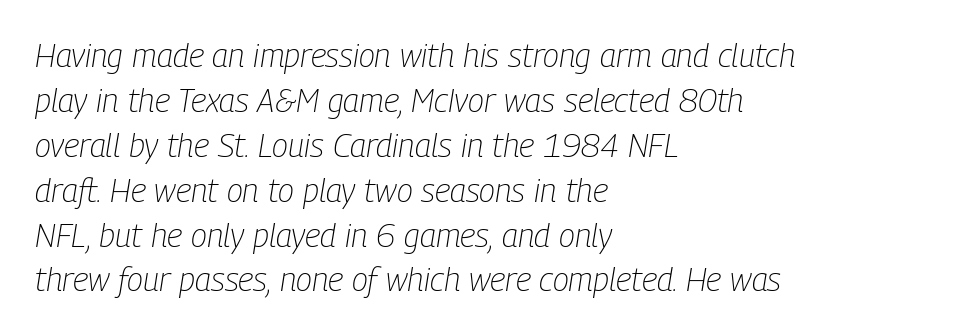
Q: Is the text bold? A: No.
Q: Is the text italic (slanted)? A: Yes, it leans right by about 9 degrees.
Q: Is the text underlined? A: No.
Q: How is the paragraph aligned? A: Left-aligned.
Q: Is the spacing between letters normal or unusually wide? A: Normal.
Q: Is the spacing between lines tight, normal or loose? A: Normal.
Q: Width (condensed, normal, or wide)? A: Condensed.
Q: Stroke contrast? A: Low.
Q: x-height? A: Medium.
Q: Monospaced? A: No.
